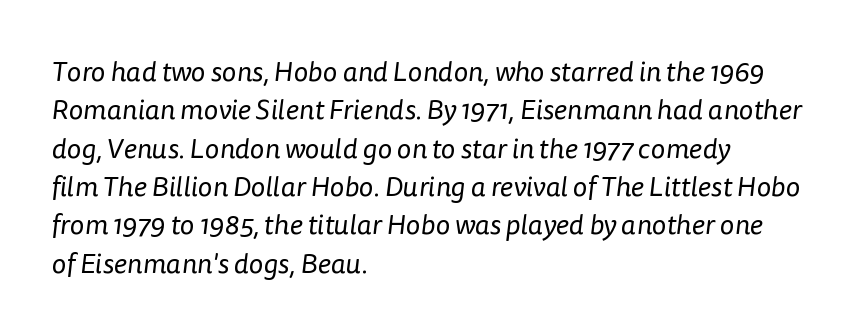
Q: Is the text bold? A: No.
Q: Is the typeface a serif or a sans-serif typeface? A: Sans-serif.
Q: Is the text underlined? A: No.
Q: How is the paragraph aligned? A: Left-aligned.
Q: Is the spacing between letters normal or unusually wide? A: Normal.
Q: Is the spacing between lines tight, normal or loose? A: Normal.
Q: Width (condensed, normal, or wide)? A: Normal.
Q: Stroke contrast? A: Low.
Q: x-height? A: Medium.
Q: Monospaced? A: No.
